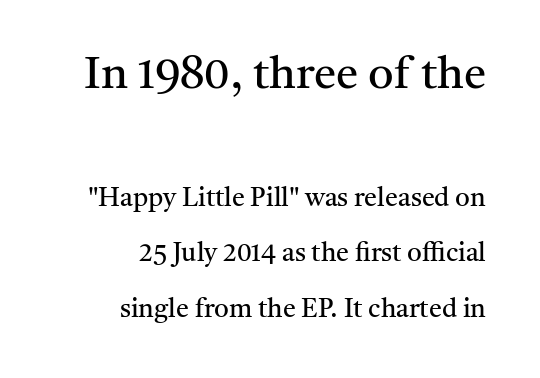
The passage is arranged like a letterhead date or caption credit — flush right. The specimen omits any rule beneath the text block's lines. Small tapered or slab feet sit at the stroke ends, so this counts as serif. Honestly, the rows look like they've been pulled way apart. The block sitting higher on the canvas is the one with enlarged characters.
